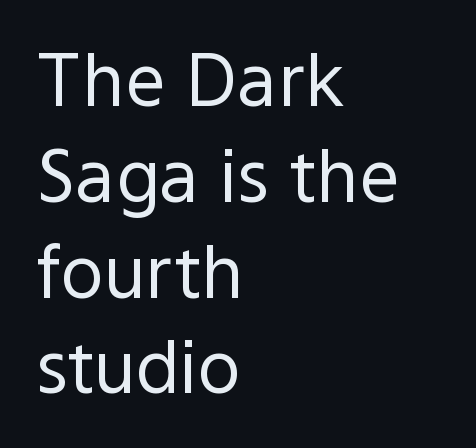
Q: Is the text bold? A: No.
Q: Is the text italic (slanted)? A: No, it is upright.
Q: Is the typeface a serif or a sans-serif typeface? A: Sans-serif.
Q: Is the text underlined? A: No.
Q: How is the paragraph aligned? A: Left-aligned.
Q: Is the spacing between letters normal or unusually wide? A: Normal.
Q: Is the spacing between lines tight, normal or loose? A: Normal.
Q: Width (condensed, normal, or wide)? A: Normal.
Q: x-height? A: Medium.
Q: Monospaced? A: No.
